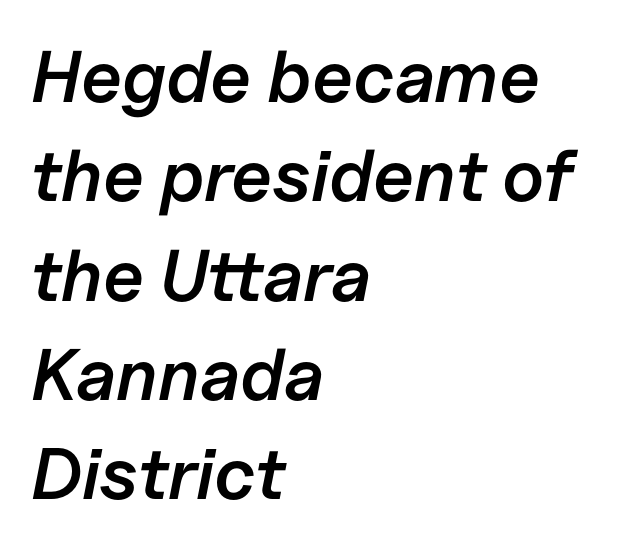
Q: Is the text bold? A: Semi-bold.
Q: Is the text italic (slanted)? A: Yes, it leans right by about 11 degrees.
Q: Is the text underlined? A: No.
Q: How is the paragraph aligned? A: Left-aligned.
Q: Is the spacing between letters normal or unusually wide? A: Normal.
Q: Is the spacing between lines tight, normal or loose? A: Normal.
Q: Width (condensed, normal, or wide)? A: Normal.
Q: Stroke contrast? A: Low.
Q: x-height? A: Medium.
Q: Monospaced? A: No.
